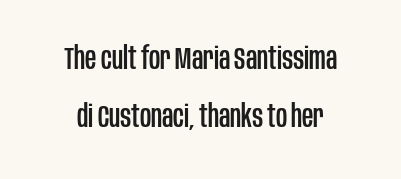
Q: Is the text italic (slanted)? A: No, it is upright.
Q: Is the typeface a serif or a sans-serif typeface? A: Sans-serif.
Q: Is the text underlined? A: No.
Q: Is the spacing between letters normal or unusually wide? A: Normal.
Q: Width (condensed, normal, or wide)? A: Condensed.
Q: Stroke contrast? A: Low.
Q: x-height? A: Large.
Q: Monospaced? A: No.
